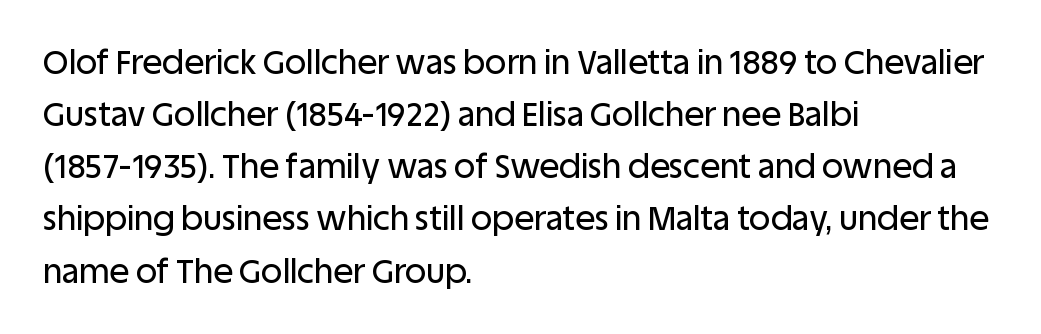
The image shows 33 px sans-serif type, upright; set left-aligned, normal line spacing (1.58x), normal letter spacing, not underlined; low stroke contrast and a large x-height.
